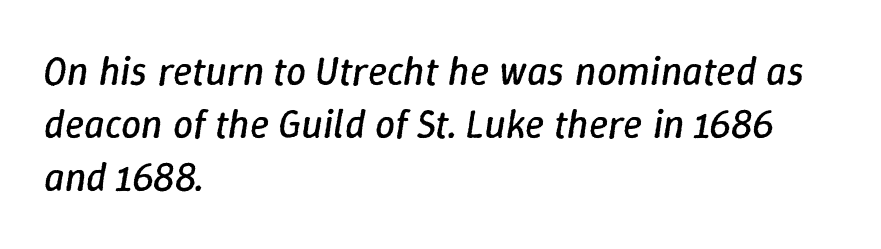
Reading down the column, the eye jumps a familiar distance to each next line. Letter spacing: default. Underlining? Definitely not there. The rendering applies a slant to the glyphs.
